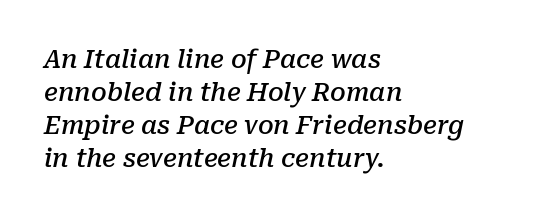
{"italic": "yes", "lean": "right", "slant_degrees": 10, "bold": "semi", "underline": "no", "align": "left", "line_spacing": "normal", "line_spacing_ratio": 1.32, "letter_spacing": "normal", "letter_spacing_em": 0.0, "glyph_px": 25}
